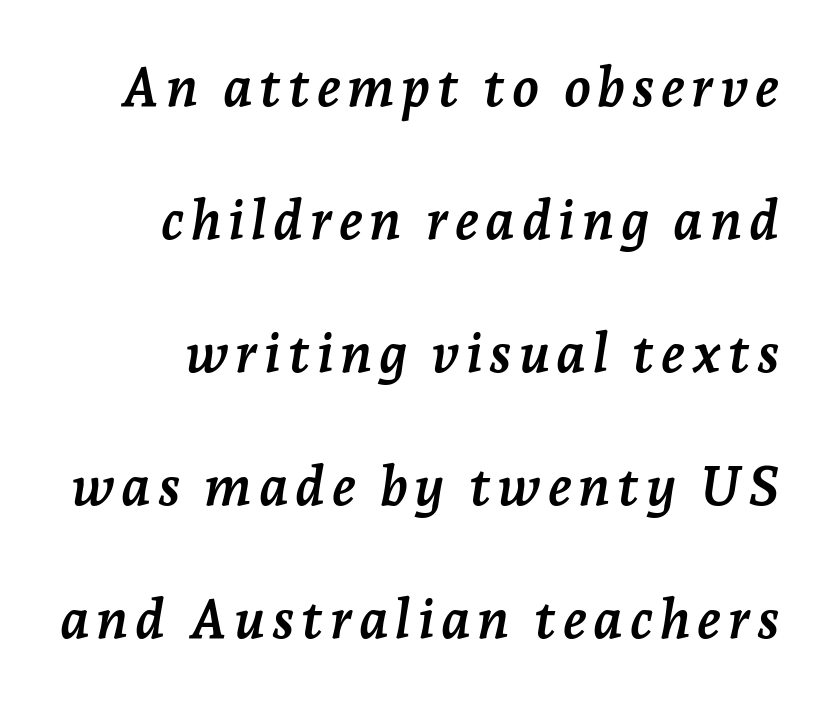
Q: Is the text bold? A: Yes.
Q: Is the text italic (slanted)? A: Yes, it leans right by about 7 degrees.
Q: Is the typeface a serif or a sans-serif typeface? A: Serif.
Q: Is the text underlined? A: No.
Q: Is the spacing between lines tight, normal or loose? A: Loose.
Q: Width (condensed, normal, or wide)? A: Normal.
Q: Stroke contrast? A: Low.
Q: x-height? A: Medium.
Q: Monospaced? A: No.
